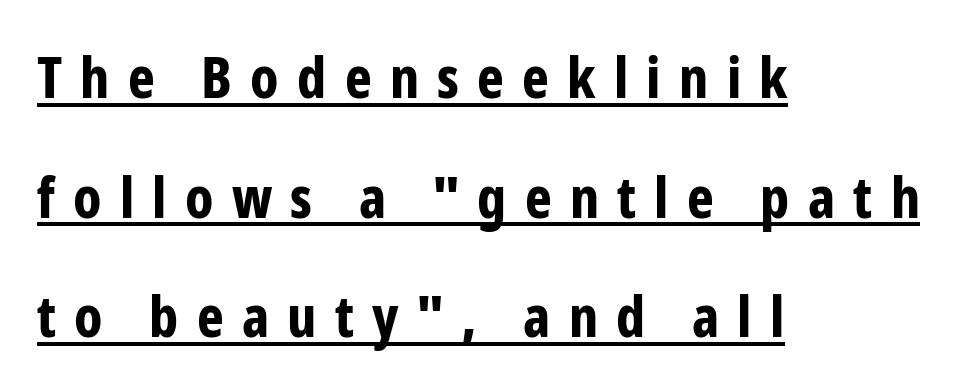
{"serif": "no", "italic": "no", "bold": "yes", "weight": "bold", "width": "condensed", "stroke_contrast": "low", "x_height": "medium", "monospaced": "no", "underline": "yes", "align": "left", "line_spacing": "loose", "line_spacing_ratio": 2.1, "letter_spacing": "wide", "letter_spacing_em": 0.32, "glyph_px": 57}
